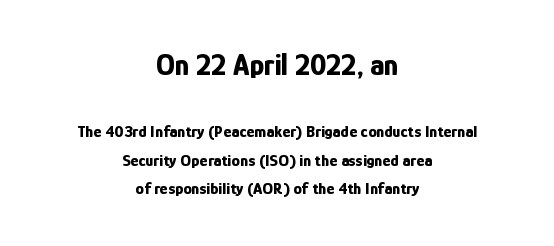
Q: Is the text bold? A: Yes.
Q: Is the text italic (slanted)? A: No, it is upright.
Q: Is the typeface a serif or a sans-serif typeface? A: Sans-serif.
Q: Is the text underlined? A: No.
Q: How is the paragraph aligned? A: Centered.
Q: Is the spacing between letters normal or unusually wide? A: Normal.
Q: Is the spacing between lines tight, normal or loose? A: Normal.
Q: Which block of text is set in a larger size, the first (top) or the second (bottom)? A: The first (top) one.
Q: Width (condensed, normal, or wide)? A: Condensed.
Q: Stroke contrast? A: Low.
Q: x-height? A: Medium.
Q: Monospaced? A: No.
